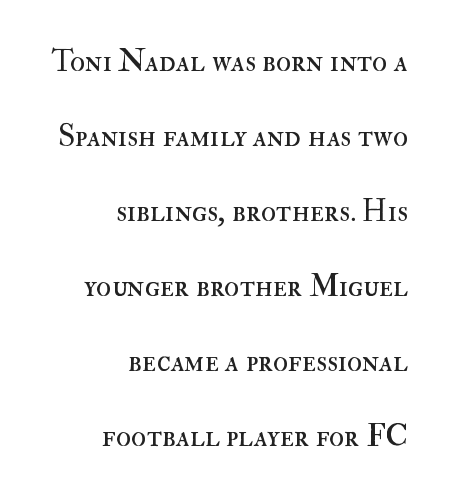
Q: Is the text bold? A: No.
Q: Is the text italic (slanted)? A: No, it is upright.
Q: Is the text underlined? A: No.
Q: How is the paragraph aligned? A: Right-aligned.
Q: Is the spacing between letters normal or unusually wide? A: Normal.
Q: Is the spacing between lines tight, normal or loose? A: Loose.
Q: Width (condensed, normal, or wide)? A: Normal.
Q: Stroke contrast? A: High.
Q: x-height? A: Small.
Q: Monospaced? A: No.
